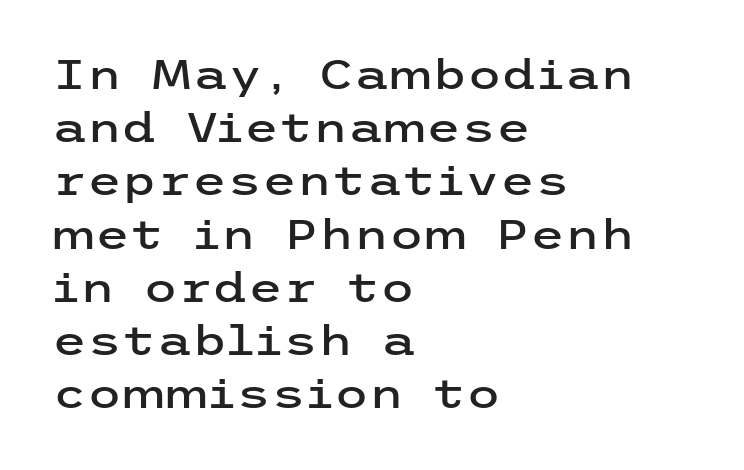
The image shows 40 px wide sans-serif type, upright; set left-aligned, normal line spacing (1.33x), normal letter spacing, not underlined; low stroke contrast and a medium x-height.
